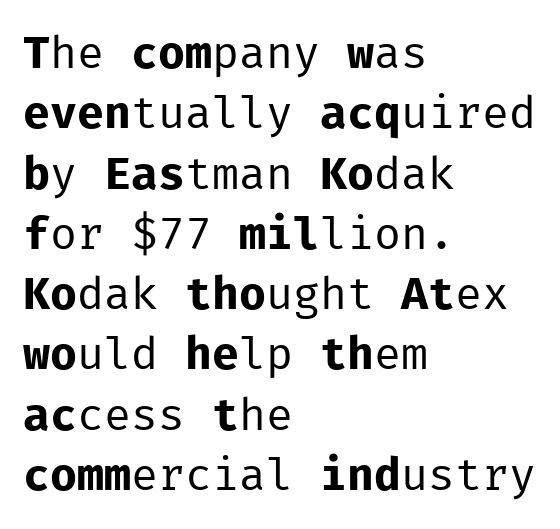
The image shows 45 px regular-weight sans-serif type, upright, monospaced; set left-aligned, normal line spacing (1.34x), normal letter spacing, not underlined; low stroke contrast and a medium x-height.
